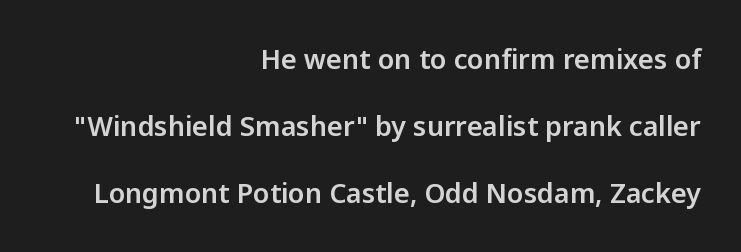
The image shows 27 px text type, upright; set right-aligned, loose line spacing (2.49x), normal letter spacing, not underlined.
